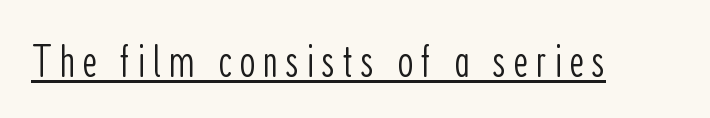
{"serif": "no", "italic": "no", "bold": "no", "weight": "light", "width": "condensed", "stroke_contrast": "low", "x_height": "medium", "monospaced": "no", "underline": "yes", "glyph_px": 46}
